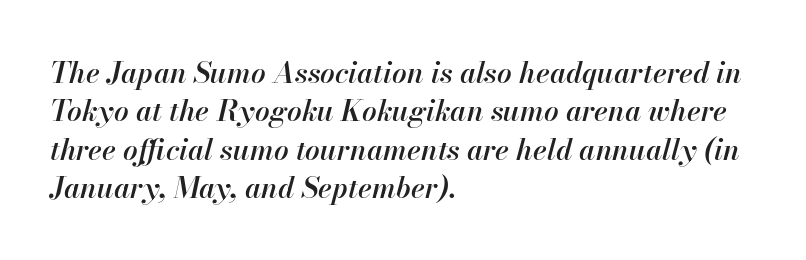
The image shows 29 px semibold type, italic (leaning right); set left-aligned, normal line spacing (1.32x), normal letter spacing, not underlined; high stroke contrast and a small x-height.
